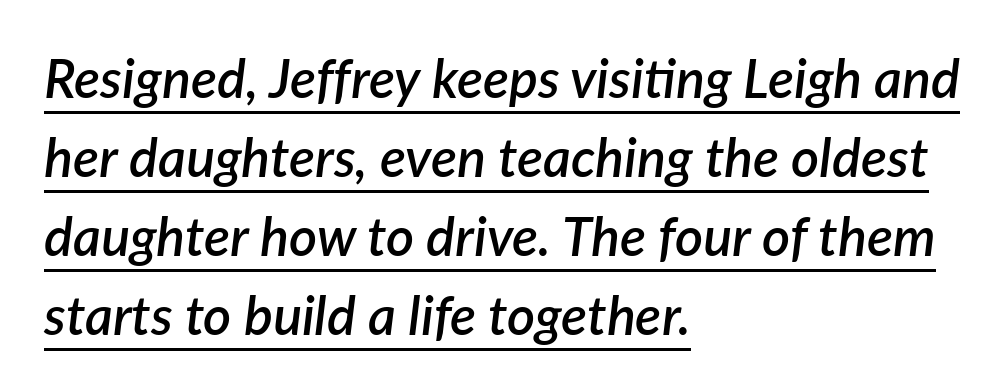
In terms of leading, this rendering sits right in the middle. Character widths vary here, with narrow letters taking less room than wide ones. Underlined type. The face used here is rendered with its standard letterfit. The text carries the slant typical of an italic or oblique font.
